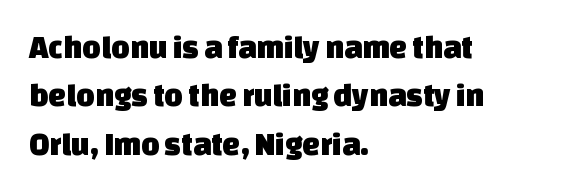
The image shows 32 px sans-serif type; set left-aligned, normal line spacing (1.51x), normal letter spacing, not underlined; low stroke contrast and a large x-height.
